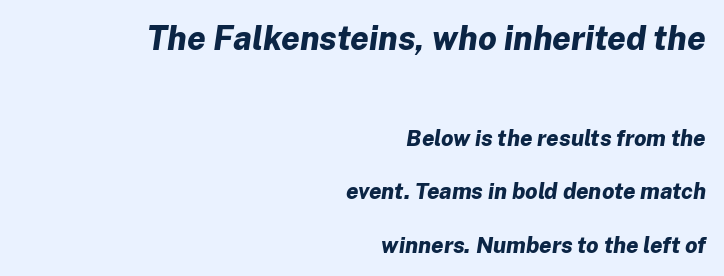
Q: Is the text bold? A: Yes.
Q: Is the text italic (slanted)? A: Yes, it leans right by about 8 degrees.
Q: Is the text underlined? A: No.
Q: How is the paragraph aligned? A: Right-aligned.
Q: Is the spacing between letters normal or unusually wide? A: Normal.
Q: Is the spacing between lines tight, normal or loose? A: Loose.
Q: Which block of text is set in a larger size, the first (top) or the second (bottom)? A: The first (top) one.
Q: Width (condensed, normal, or wide)? A: Normal.
Q: Stroke contrast? A: Low.
Q: x-height? A: Medium.
Q: Monospaced? A: No.
